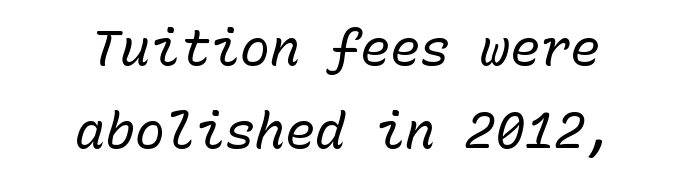
{"italic": "yes", "lean": "right", "slant_degrees": 15, "bold": "no", "weight": "regular", "width": "normal", "stroke_contrast": "low", "x_height": "medium", "monospaced": "yes", "underline": "no", "align": "center", "line_spacing": "normal", "line_spacing_ratio": 1.66, "letter_spacing": "normal", "letter_spacing_em": 0.0, "glyph_px": 50}
